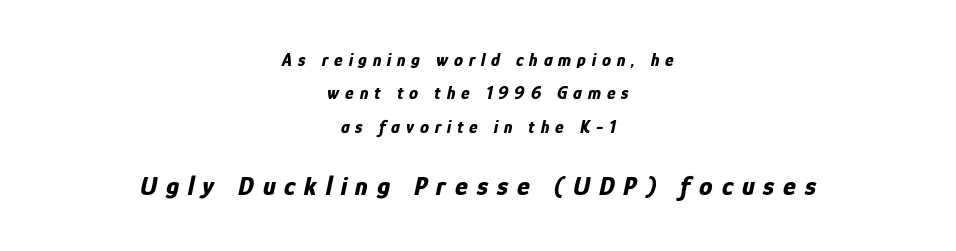
The image shows 27 px bold type, italic (leaning right); set centered, line spacing 1.85x, unusually wide letter spacing (+0.33 em), not underlined; the second (bottom) block is 1.5x larger.
